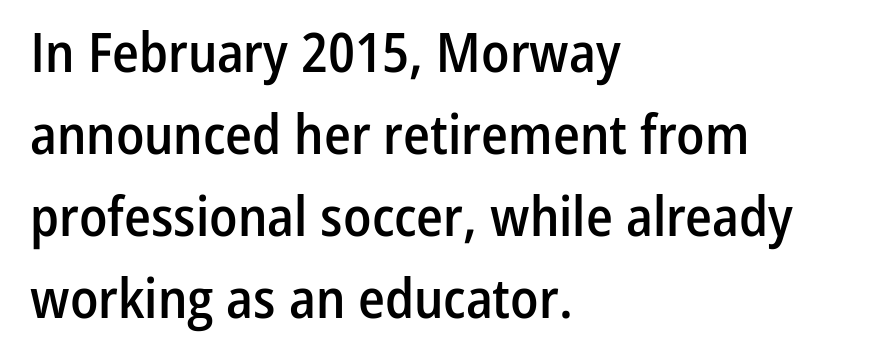
Decoration check: the copy has no underline. The characters display no serif detailing; their extremities are plain. Spacing verdict: proportional, widths tailored to each character. Evenly set lines give the paragraph a standard silhouette. Heft: intermediate — a semibold.
